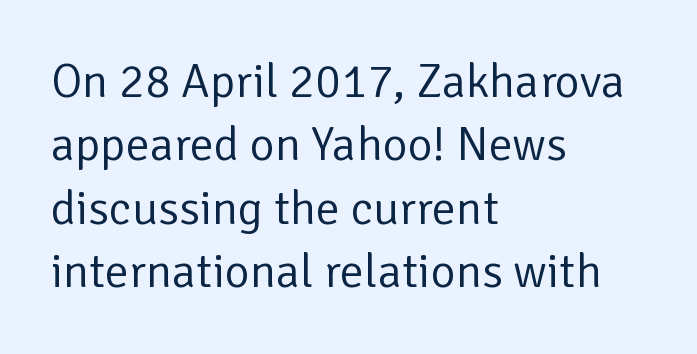
{"serif": "no", "italic": "no", "bold": "no", "weight": "regular", "width": "normal", "stroke_contrast": "low", "x_height": "medium", "monospaced": "no", "underline": "no", "align": "left", "line_spacing": "normal", "line_spacing_ratio": 1.32, "letter_spacing": "normal", "letter_spacing_em": 0.0, "glyph_px": 48}
